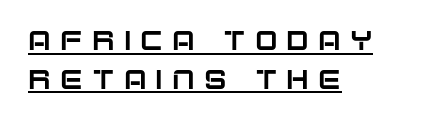
Letter spacing: wide. Leading matches the norm, producing a regular column. The sample's only ornament is a line tracing under the words. Is there any slant? The stems are plumb. Reading down the block, your eye returns to a fixed left position each line.
